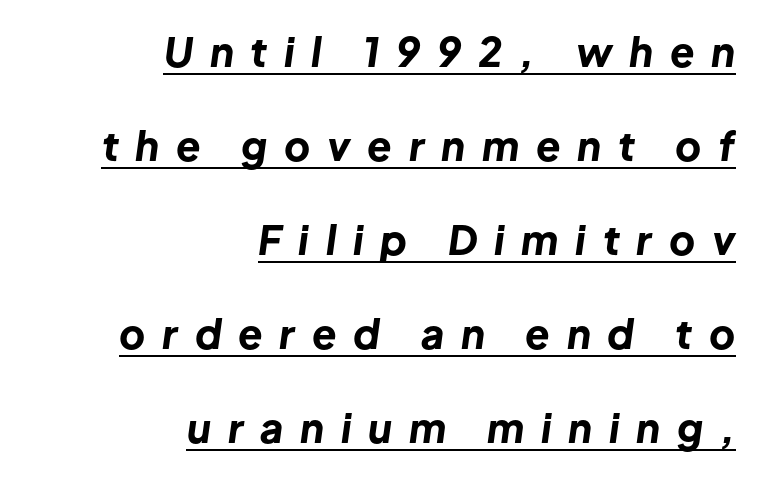
Q: Is the text bold? A: Yes.
Q: Is the text italic (slanted)? A: Yes, it leans right by about 8 degrees.
Q: Is the text underlined? A: Yes.
Q: How is the paragraph aligned? A: Right-aligned.
Q: Is the spacing between letters normal or unusually wide? A: Unusually wide.
Q: Is the spacing between lines tight, normal or loose? A: Loose.
Q: Width (condensed, normal, or wide)? A: Normal.
Q: Stroke contrast? A: Low.
Q: x-height? A: Medium.
Q: Monospaced? A: No.
